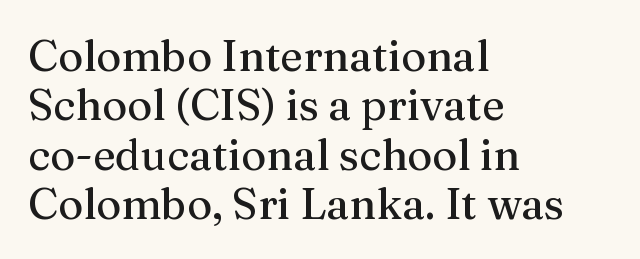
{"serif": "yes", "italic": "no", "width": "normal", "stroke_contrast": "medium", "x_height": "medium", "monospaced": "no", "underline": "no", "align": "left", "line_spacing": "tight", "line_spacing_ratio": 1.15, "letter_spacing": "normal", "letter_spacing_em": 0.0, "glyph_px": 43}
